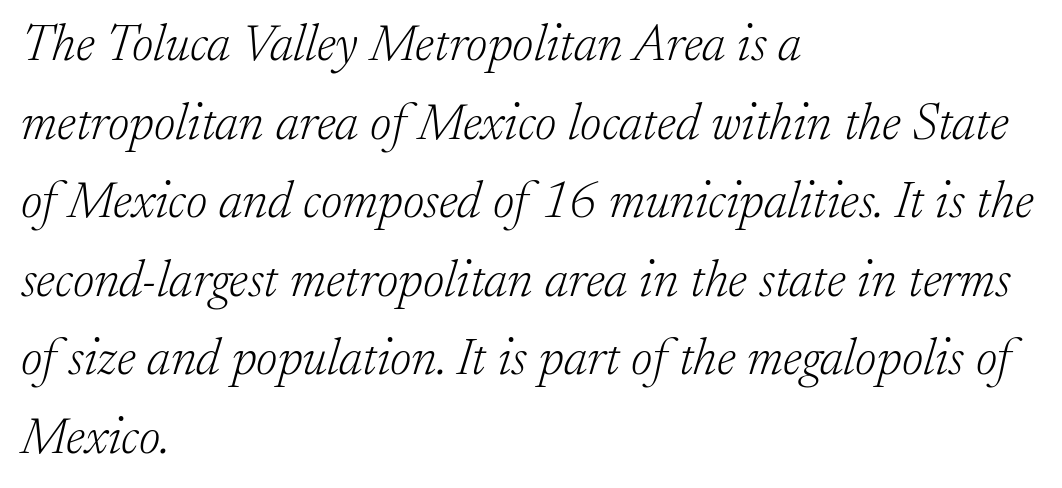
Is this a heavy cut? Hardly; it is regular or lighter. Is the letter spacing exaggerated? No — it looks like the ordinary default. Little horizontal feet cap the strokes, marking this as serif type. Posture: slanted. The typesetter chose a ragged-right arrangement here.
